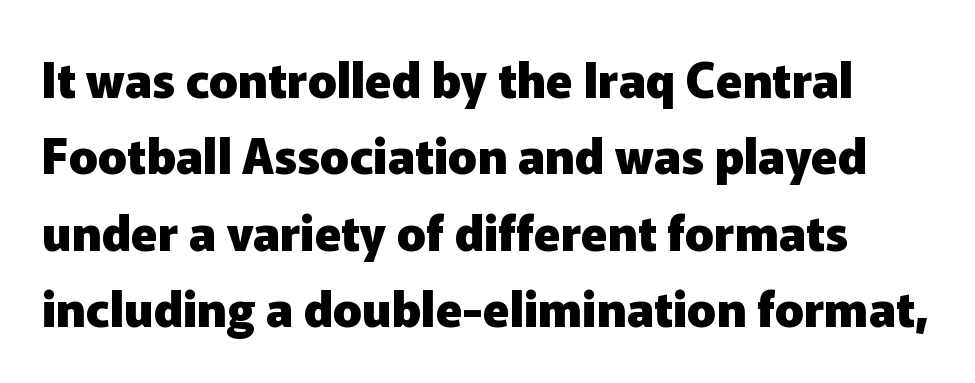
{"serif": "no", "italic": "no", "bold": "yes", "weight": "heavy", "width": "normal", "stroke_contrast": "low", "x_height": "medium", "monospaced": "no", "underline": "no", "line_spacing": "normal", "line_spacing_ratio": 1.59, "letter_spacing": "normal", "letter_spacing_em": 0.0, "glyph_px": 48}
